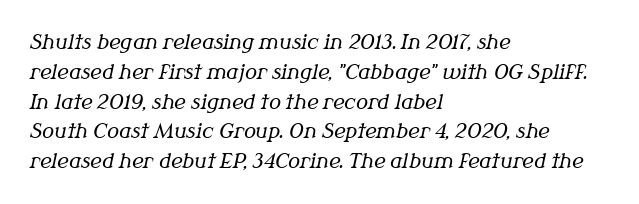
Q: Is the text bold? A: No.
Q: Is the text italic (slanted)? A: Yes, it leans right by about 12 degrees.
Q: Is the text underlined? A: No.
Q: How is the paragraph aligned? A: Left-aligned.
Q: Is the spacing between letters normal or unusually wide? A: Normal.
Q: Is the spacing between lines tight, normal or loose? A: Normal.
